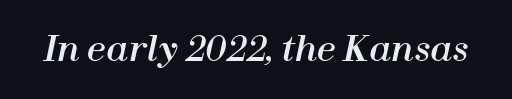
The whole block is typeset with a tilt. The letters advance in unequal steps, a hallmark of proportional type. The letters sit at their default tracking, neither squeezed nor spread. The space directly below the letters is spotless.
